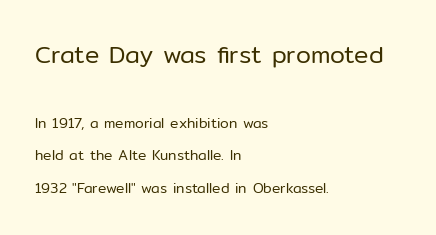
The image shows 24 px text type, upright; set left-aligned, loose line spacing (2.35x), normal letter spacing, not underlined; the first (top) block is 1.71x larger.
